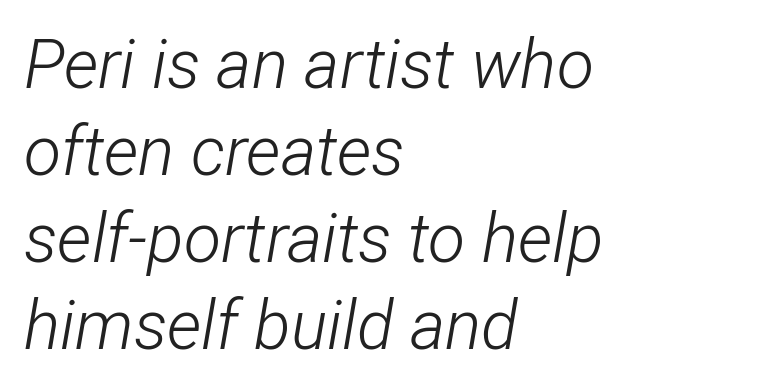
Q: Is the text bold? A: No.
Q: Is the text italic (slanted)? A: Yes, it leans right by about 12 degrees.
Q: Is the text underlined? A: No.
Q: How is the paragraph aligned? A: Left-aligned.
Q: Is the spacing between letters normal or unusually wide? A: Normal.
Q: Is the spacing between lines tight, normal or loose? A: Normal.
Q: Width (condensed, normal, or wide)? A: Condensed.
Q: Stroke contrast? A: Low.
Q: x-height? A: Medium.
Q: Monospaced? A: No.
